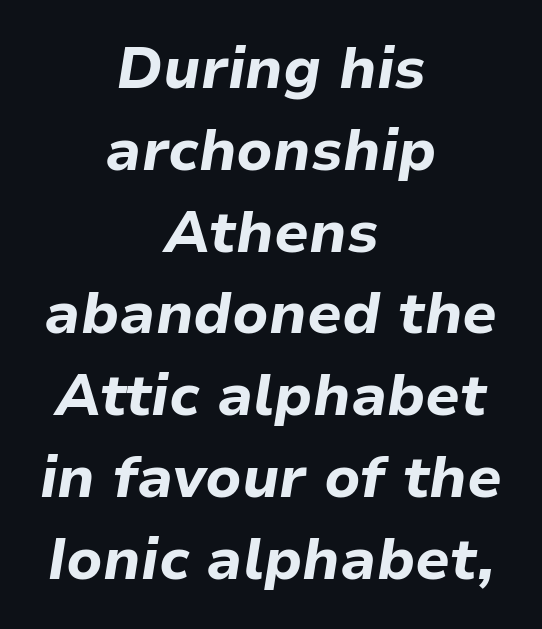
No extra tracking has been applied to these lines. The face used here has a pronounced slope to its letters. Heavy-handed strokes throughout: this text is bold. The words here are not underlined. Horizontal alignment here is central, giving a formal, balanced look. Each letter keeps its own natural width here, so spacing adapts to shape.
